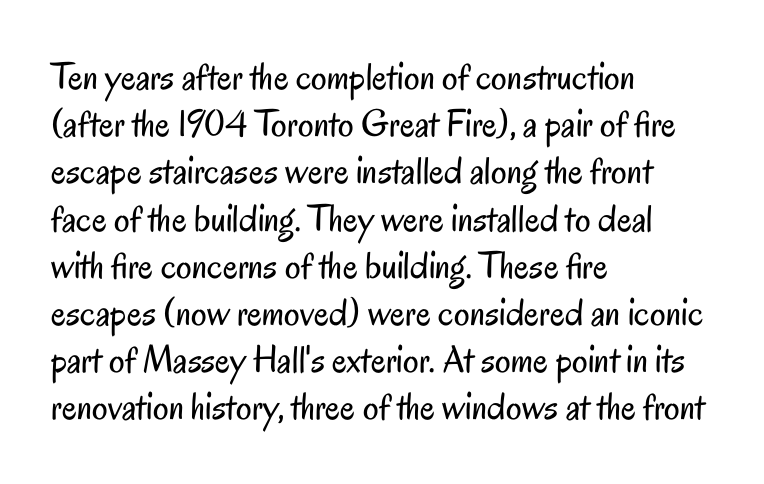
The image shows 39 px regular-weight, condensed sans-serif type, upright; set left-aligned, line spacing 1.21x, normal letter spacing, not underlined; low stroke contrast and a small x-height.
